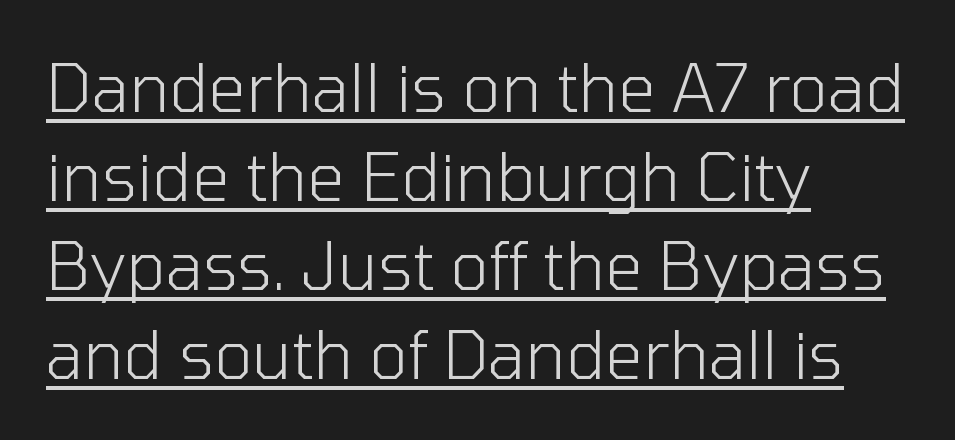
The letters advance in unequal steps, a hallmark of proportional type. Short note: letters normally spaced. Every row of glyphs begins at an identical x-position on the left. Weight: in the light-to-regular range. The glyphs in this specimen are sans serif. Check the space under the baseline: a stroke is drawn there.
